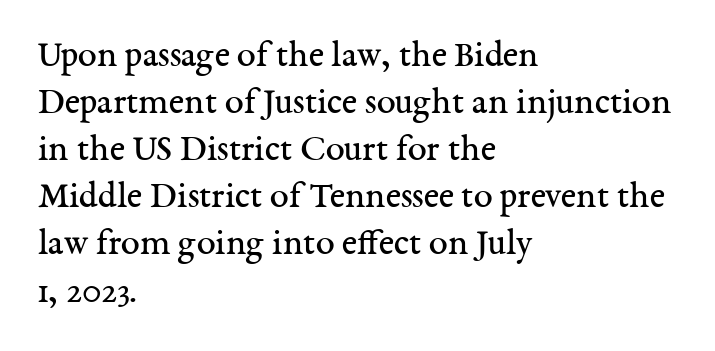
The image shows 38 px regular-weight serif type, upright; set left-aligned, line spacing 1.24x, normal letter spacing, not underlined; medium stroke contrast and a medium x-height.
